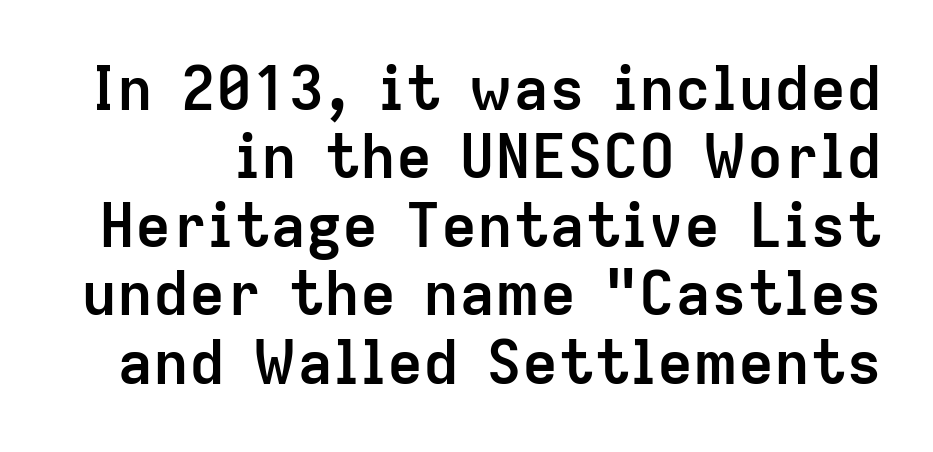
Ordinary non-slanted type is in use. The face used here is proportionally spaced, like ordinary book or web type. Bold? Absolutely — the strokes are thick and heavy. The rendering uses a small line-height, squeezing the rows. Check the space under the baseline: it is left empty.
